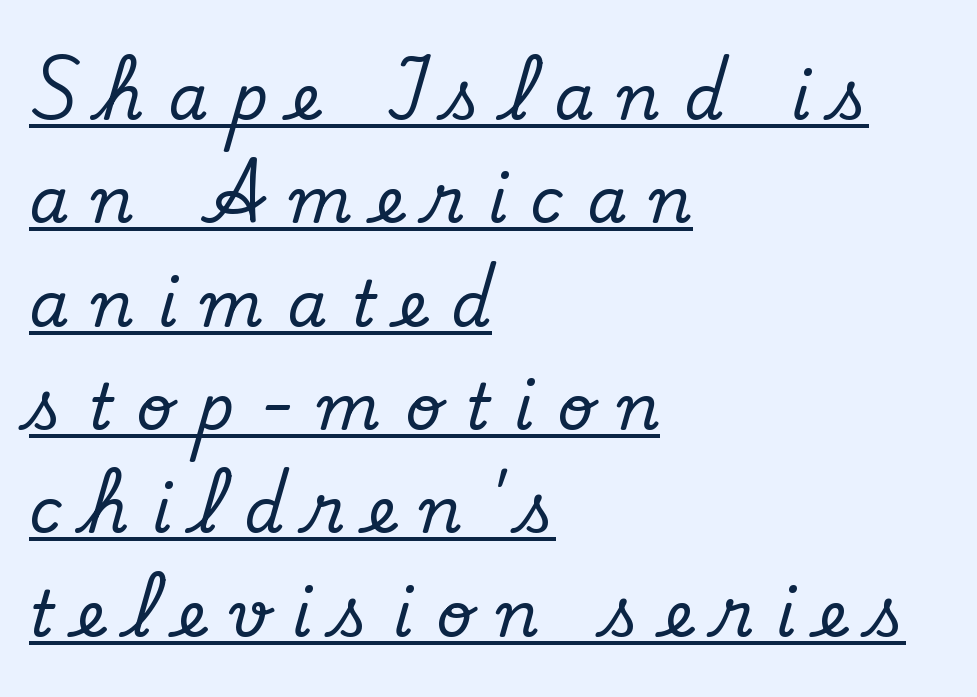
The image shows 63 px serif type; set left-aligned, normal line spacing (1.64x), unusually wide letter spacing (+0.38 em), underlined; low stroke contrast and a small x-height.
